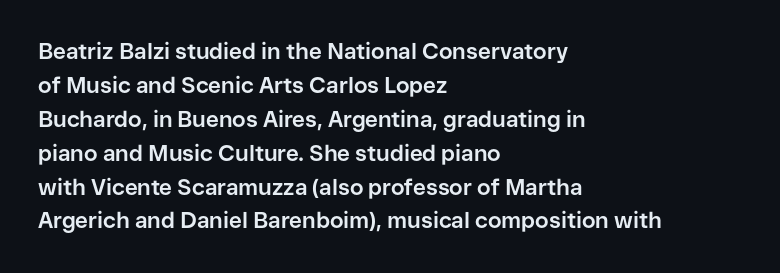
The image shows 22 px bold type, upright; set left-aligned, normal line spacing (1.54x), normal letter spacing, not underlined.
